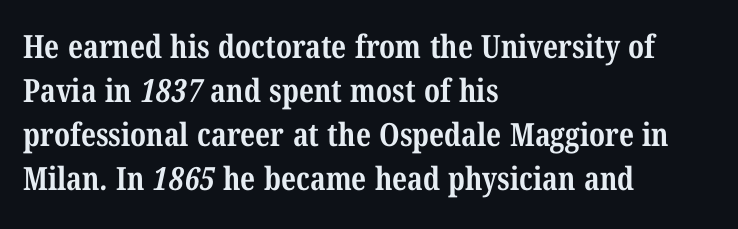
{"serif": "yes", "bold": "yes", "weight": "bold", "width": "condensed", "stroke_contrast": "medium", "x_height": "medium", "monospaced": "no", "underline": "no", "align": "left", "line_spacing": "normal", "line_spacing_ratio": 1.37, "letter_spacing": "normal", "letter_spacing_em": 0.0, "glyph_px": 32}
